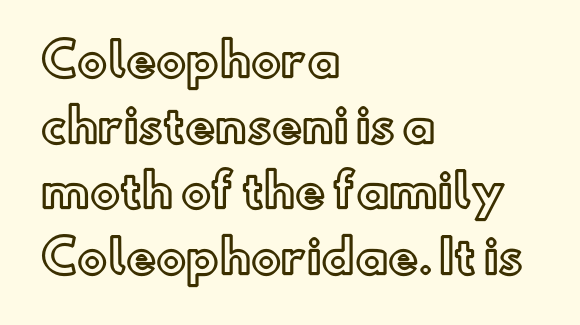
Q: Is the text italic (slanted)? A: No, it is upright.
Q: Is the text underlined? A: No.
Q: How is the paragraph aligned? A: Left-aligned.
Q: Is the spacing between letters normal or unusually wide? A: Normal.
Q: Is the spacing between lines tight, normal or loose? A: Normal.
Q: Width (condensed, normal, or wide)? A: Normal.
Q: x-height? A: Small.
Q: Monospaced? A: No.
